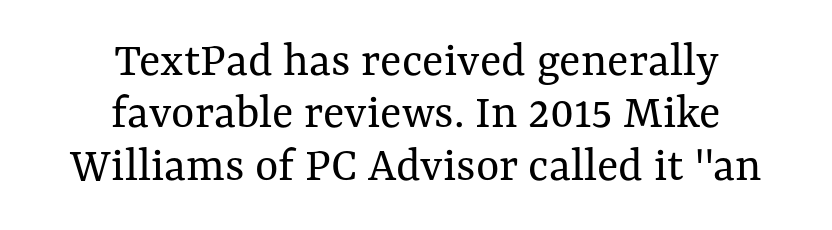
The image shows 50 px regular-weight type, upright; set centered, tight line spacing (1.05x), normal letter spacing, not underlined; medium stroke contrast and a medium x-height.
